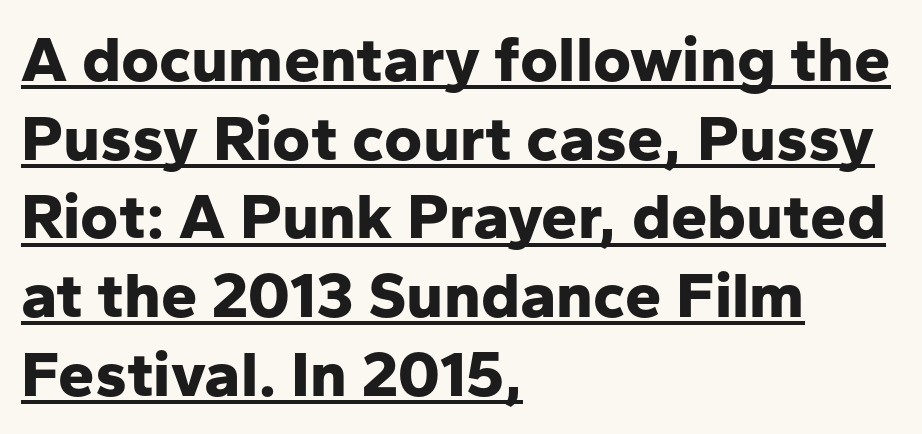
The image shows 65 px bold sans-serif type, upright; set left-aligned, line spacing 1.21x, normal letter spacing, underlined; low stroke contrast and a medium x-height.
